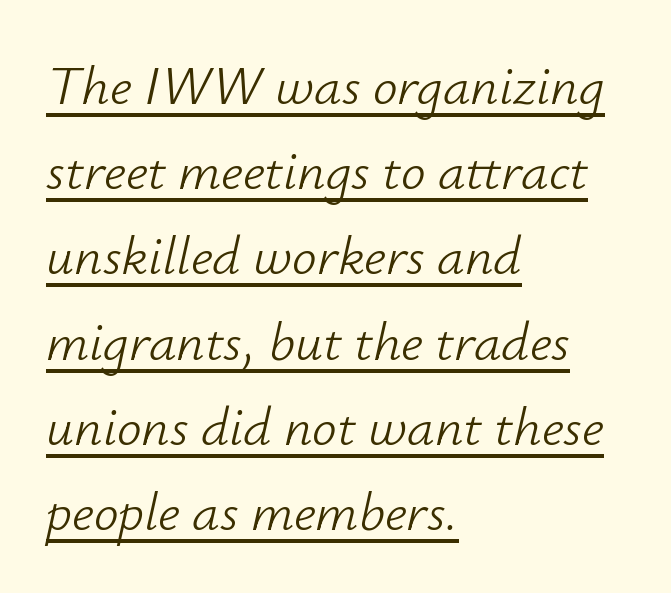
The image shows 55 px light type, italic (leaning right); set left-aligned, normal line spacing (1.55x), normal letter spacing, underlined; low stroke contrast and a small x-height.
